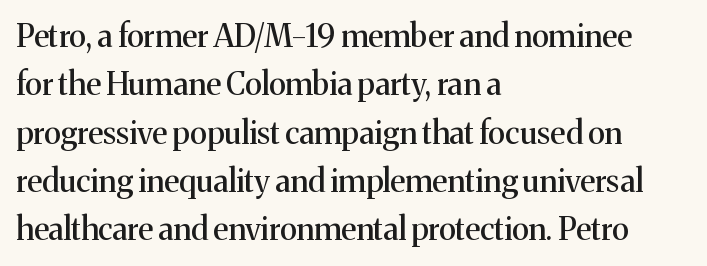
The image shows 31 px serif type, upright; set left-aligned, normal line spacing (1.56x), normal letter spacing, not underlined; medium stroke contrast and a medium x-height.
